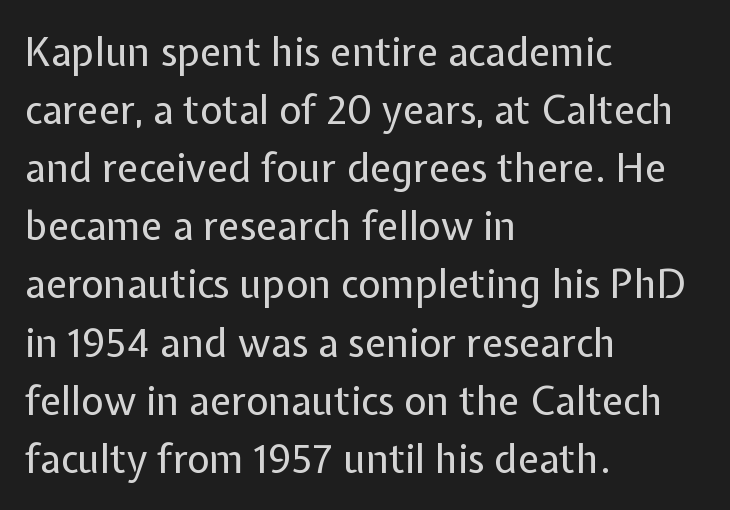
The image shows 39 px regular-weight sans-serif type, upright; set left-aligned, normal line spacing (1.49x), normal letter spacing, not underlined; low stroke contrast and a medium x-height.
